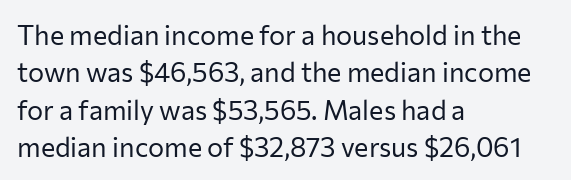
Interline gaps are of average width in this sample. Inter-character spacing is left at the font's built-in metrics. If you drew a line through each stem, it would be perfectly vertical. Words float on clear page, feet unadorned. Each line starts at the same left margin while the right side varies.
